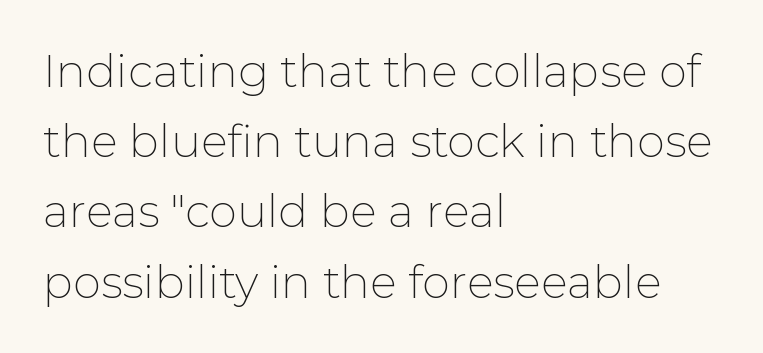
The image shows 45 px thin sans-serif type, upright; set left-aligned, normal line spacing (1.56x), normal letter spacing, not underlined; low stroke contrast and a medium x-height.
